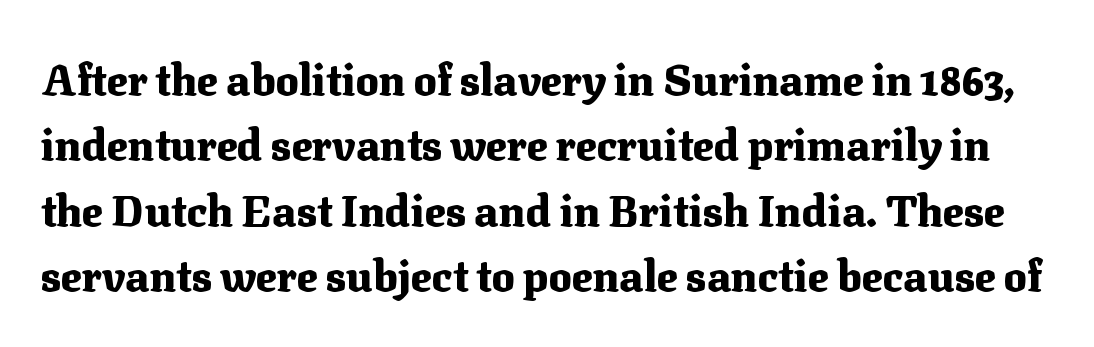
The image shows 43 px heavy serif type, upright; set normal line spacing (1.52x), normal letter spacing, not underlined; medium stroke contrast and a medium x-height.
